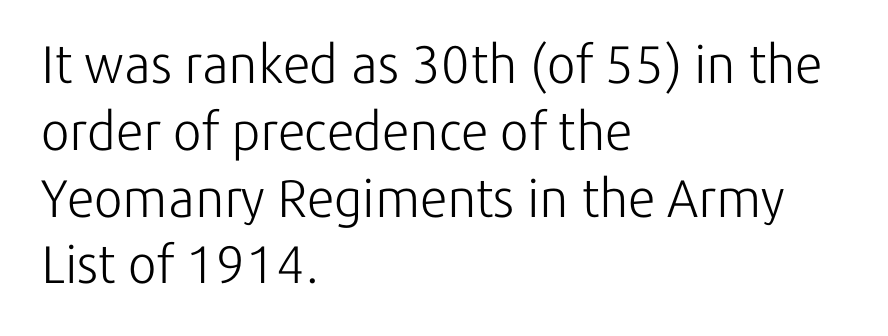
{"serif": "no", "italic": "no", "bold": "no", "weight": "light", "width": "normal", "stroke_contrast": "low", "x_height": "medium", "monospaced": "no", "underline": "no", "align": "left", "line_spacing": "normal", "line_spacing_ratio": 1.26, "letter_spacing": "normal", "letter_spacing_em": 0.0, "glyph_px": 53}
